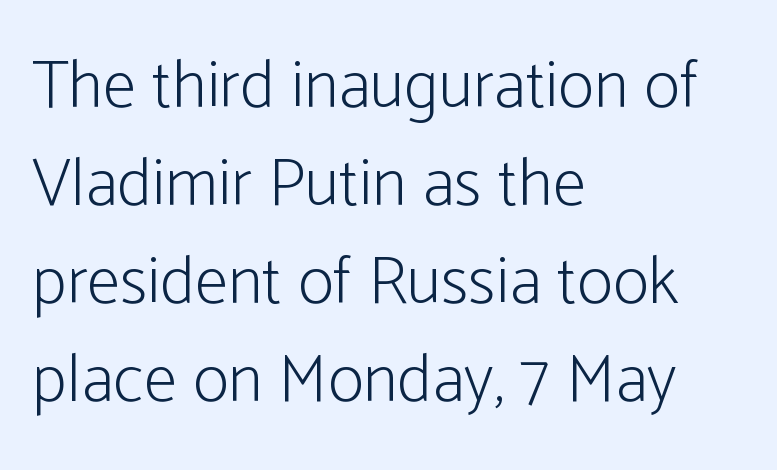
Vertical strokes here are truly vertical. In terms of leading, this rendering sits right in the middle. The rendering uses natural spacing where letterforms have individual widths. Default kerning and tracking; the words read as compact shapes. Stroke terminals: plain, sans-serif.
